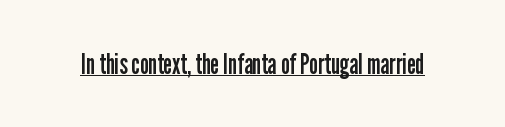
Q: Is the text bold? A: No.
Q: Is the text italic (slanted)? A: No, it is upright.
Q: Is the typeface a serif or a sans-serif typeface? A: Sans-serif.
Q: Is the text underlined? A: Yes.
Q: Is the spacing between letters normal or unusually wide? A: Normal.
Q: Width (condensed, normal, or wide)? A: Condensed.
Q: Stroke contrast? A: Low.
Q: x-height? A: Medium.
Q: Monospaced? A: No.
